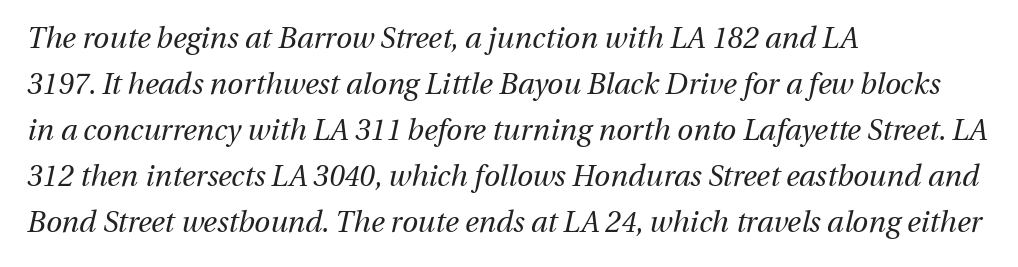
{"italic": "yes", "lean": "right", "slant_degrees": 13, "bold": "no", "weight": "regular", "width": "normal", "stroke_contrast": "medium", "x_height": "medium", "monospaced": "no", "underline": "no", "align": "left", "line_spacing": "normal", "line_spacing_ratio": 1.59, "letter_spacing": "normal", "letter_spacing_em": 0.0, "glyph_px": 29}
